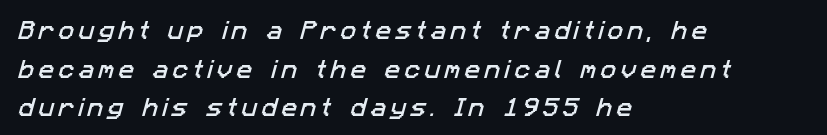
The image shows 21 px text type; set left-aligned, line spacing 1.84x, unusually wide letter spacing (+0.2 em), not underlined.
